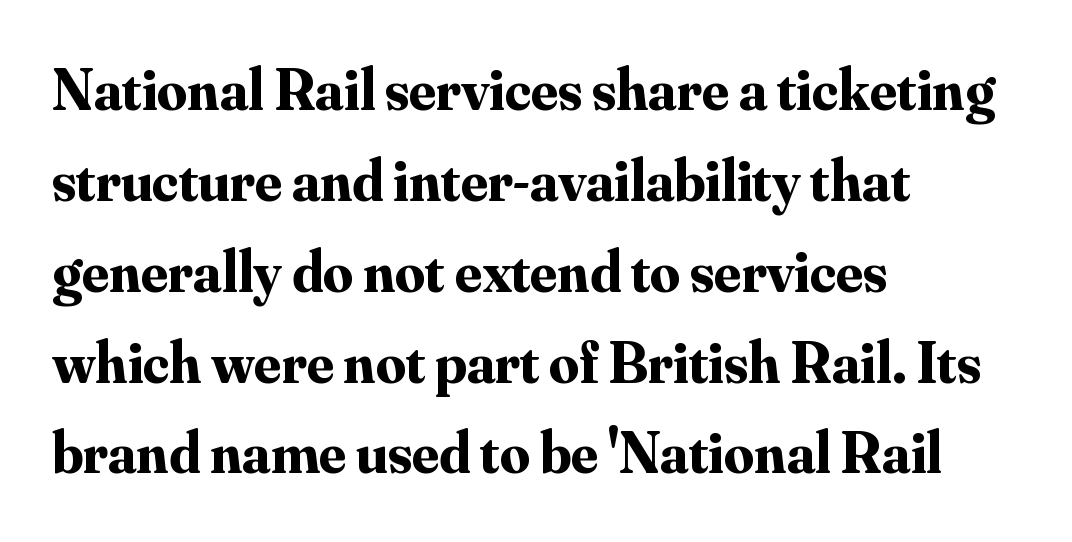
{"serif": "yes", "italic": "no", "bold": "yes", "weight": "bold", "width": "normal", "stroke_contrast": "medium", "x_height": "small", "monospaced": "no", "underline": "no", "align": "left", "line_spacing": "normal", "line_spacing_ratio": 1.54, "letter_spacing": "normal", "letter_spacing_em": 0.0, "glyph_px": 59}
